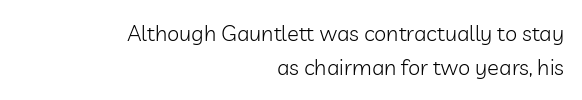
Q: Is the text bold? A: No.
Q: Is the text italic (slanted)? A: No, it is upright.
Q: Is the text underlined? A: No.
Q: How is the paragraph aligned? A: Right-aligned.
Q: Is the spacing between letters normal or unusually wide? A: Normal.
Q: Is the spacing between lines tight, normal or loose? A: Normal.
